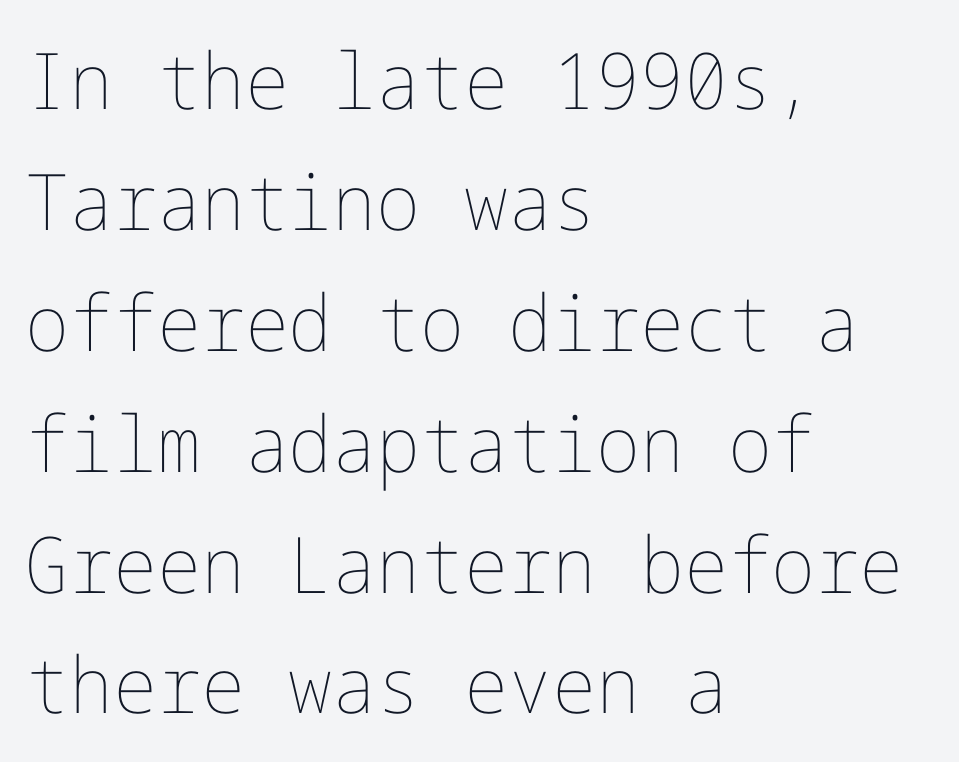
Layout note: lines flush left. The font sits on the lighter half of the weight spectrum, regular included. The type sits square on the baseline with zero lean. One glance says typical: line gaps are just what's usual. The glyphs are unaccompanied by any horizontal stroke below them.
